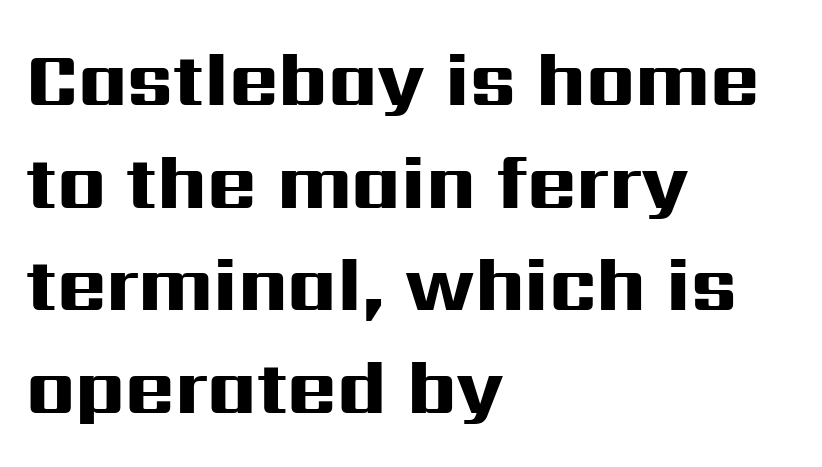
{"serif": "no", "italic": "no", "bold": "yes", "weight": "heavy", "width": "wide", "stroke_contrast": "high", "x_height": "medium", "monospaced": "no", "underline": "no", "align": "left", "line_spacing": "normal", "line_spacing_ratio": 1.37, "letter_spacing": "normal", "letter_spacing_em": 0.0, "glyph_px": 75}
